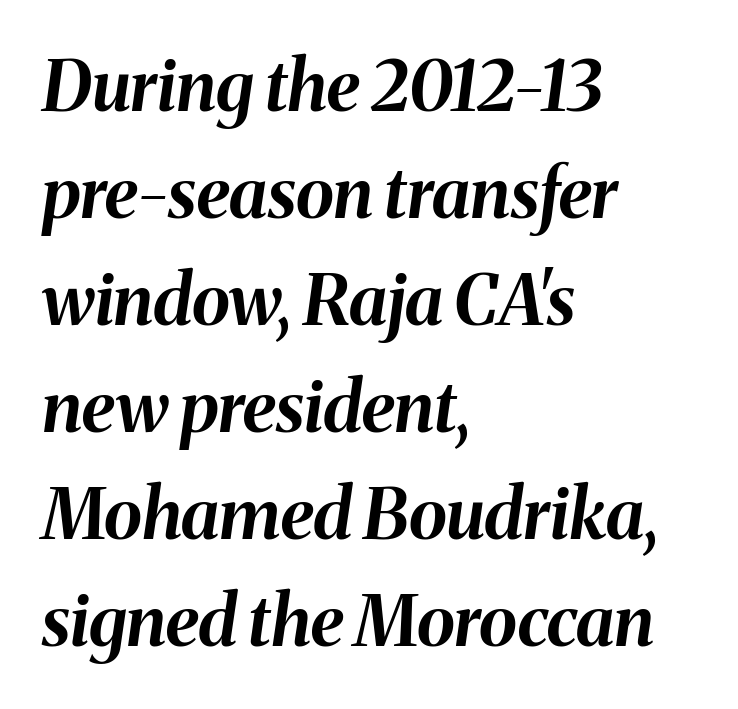
The image shows 70 px bold type, italic (leaning right); set left-aligned, normal line spacing (1.53x), normal letter spacing, not underlined; medium stroke contrast and a medium x-height.
